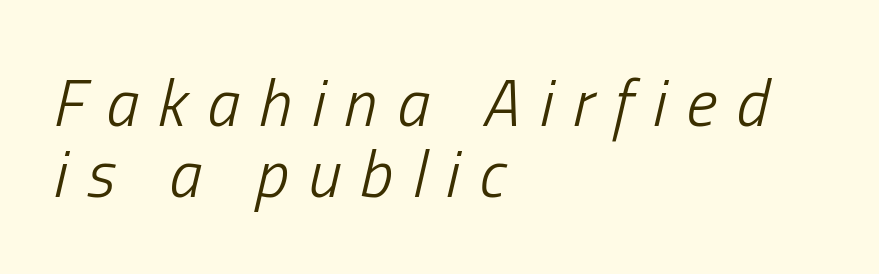
Q: Is the text bold? A: No.
Q: Is the text italic (slanted)? A: Yes, it leans right by about 13 degrees.
Q: Is the text underlined? A: No.
Q: How is the paragraph aligned? A: Left-aligned.
Q: Is the spacing between letters normal or unusually wide? A: Unusually wide.
Q: Is the spacing between lines tight, normal or loose? A: Tight.
Q: Width (condensed, normal, or wide)? A: Condensed.
Q: Stroke contrast? A: Low.
Q: x-height? A: Medium.
Q: Monospaced? A: No.
